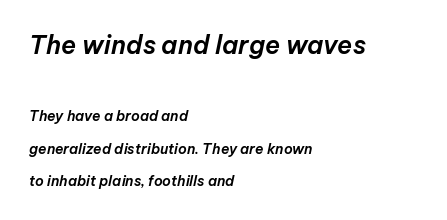
Q: Is the text italic (slanted)? A: Yes, it leans right by about 12 degrees.
Q: Is the text underlined? A: No.
Q: How is the paragraph aligned? A: Left-aligned.
Q: Is the spacing between letters normal or unusually wide? A: Normal.
Q: Is the spacing between lines tight, normal or loose? A: Loose.
Q: Which block of text is set in a larger size, the first (top) or the second (bottom)? A: The first (top) one.
